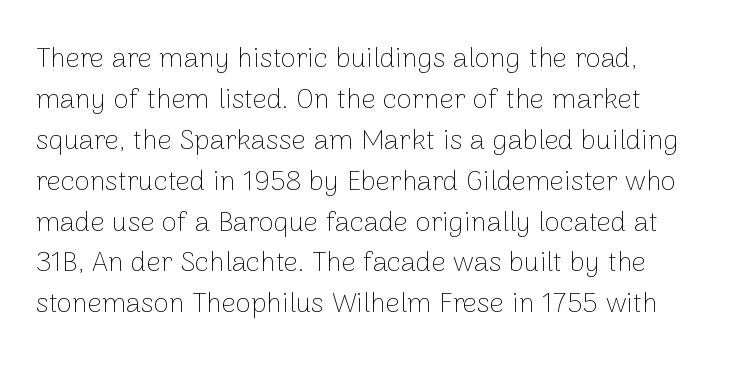
{"serif": "no", "italic": "no", "bold": "no", "weight": "thin", "width": "normal", "stroke_contrast": "low", "x_height": "medium", "monospaced": "no", "underline": "no", "line_spacing": "normal", "line_spacing_ratio": 1.46, "letter_spacing": "normal", "letter_spacing_em": 0.0, "glyph_px": 28}
